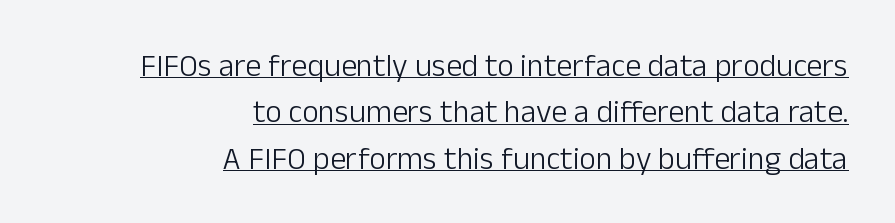
A typesetter would label this face a sans. In CSS terms this would be text-align: right. This is the regular roman posture of the typeface. Vertical stems look standard width or narrower in stroke. The letters sit at their default tracking, neither squeezed nor spread. Notice how a bar underscores the lettering throughout.
